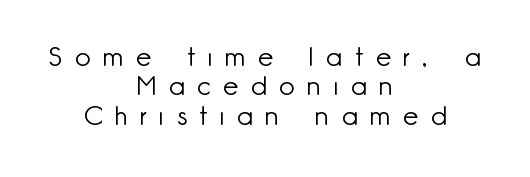
The image shows 27 px text type, upright; set centered, tight line spacing (1.09x), unusually wide letter spacing (+0.47 em), not underlined.
